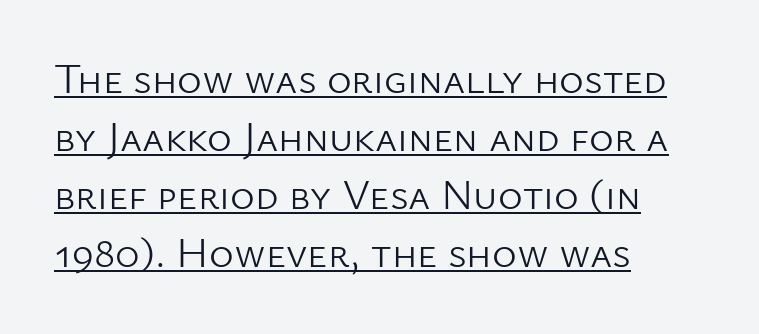
The font's upright variant was chosen for this text. Check the space under the baseline: a stroke is drawn there. Proportional: the letters do not fall into vertical columns. These lines are composed in type without serifs. No extra ink here — the face is not bold. Where is the straight margin? On the left.
